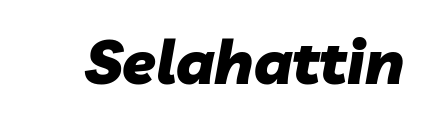
Q: Is the text bold? A: Yes.
Q: Is the text italic (slanted)? A: Yes, it leans right by about 10 degrees.
Q: Is the text underlined? A: No.
Q: Is the spacing between letters normal or unusually wide? A: Normal.
Q: Width (condensed, normal, or wide)? A: Normal.
Q: Stroke contrast? A: Low.
Q: x-height? A: Medium.
Q: Monospaced? A: No.
